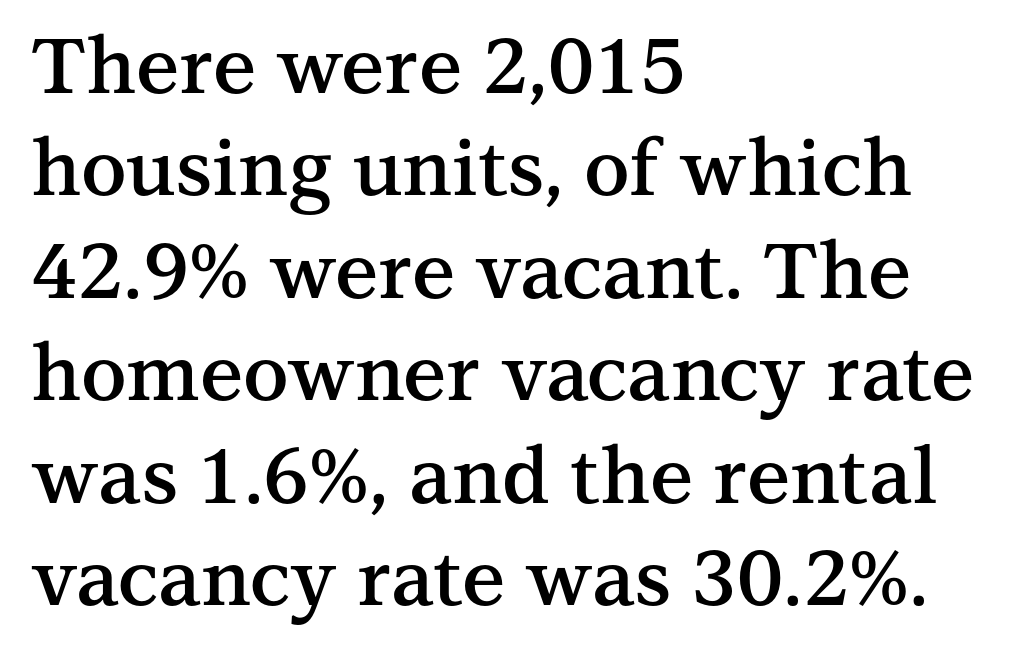
{"serif": "yes", "italic": "no", "bold": "semi", "weight": "semibold", "width": "normal", "stroke_contrast": "medium", "x_height": "medium", "monospaced": "no", "underline": "no", "align": "left", "line_spacing": "normal", "line_spacing_ratio": 1.33, "letter_spacing": "normal", "letter_spacing_em": 0.0, "glyph_px": 77}
